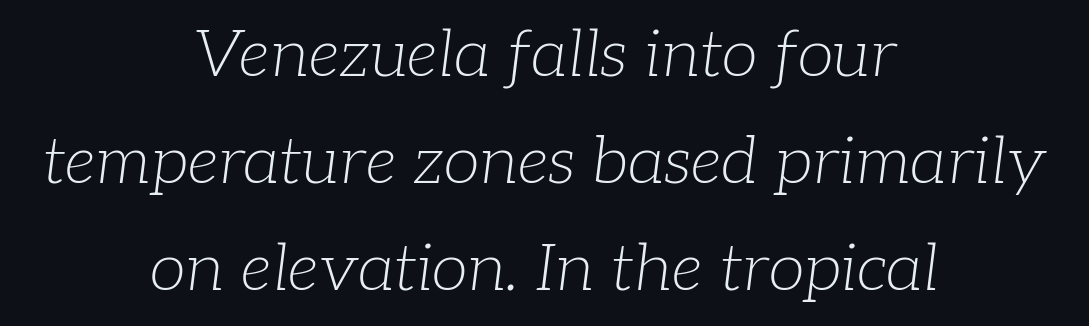
The image shows 66 px light serif type, italic (leaning right); set centered, normal line spacing (1.62x), normal letter spacing, not underlined; low stroke contrast and a medium x-height.
